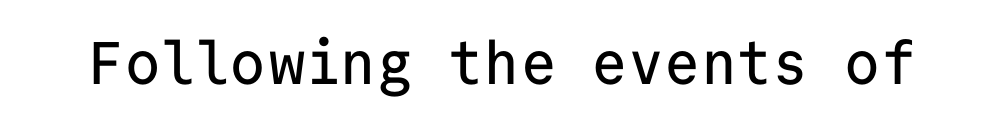
Q: Is the text italic (slanted)? A: No, it is upright.
Q: Is the typeface a serif or a sans-serif typeface? A: Sans-serif.
Q: Is the text underlined? A: No.
Q: Is the spacing between letters normal or unusually wide? A: Normal.
Q: Width (condensed, normal, or wide)? A: Normal.
Q: Stroke contrast? A: Low.
Q: x-height? A: Medium.
Q: Monospaced? A: Yes.
